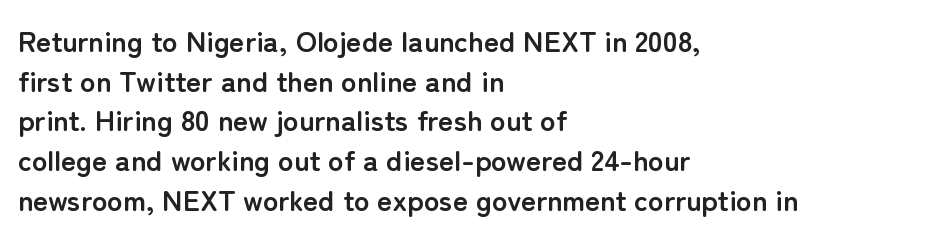
Q: Is the text bold? A: Yes.
Q: Is the text italic (slanted)? A: No, it is upright.
Q: Is the typeface a serif or a sans-serif typeface? A: Sans-serif.
Q: Is the text underlined? A: No.
Q: How is the paragraph aligned? A: Left-aligned.
Q: Is the spacing between letters normal or unusually wide? A: Normal.
Q: Is the spacing between lines tight, normal or loose? A: Normal.
Q: Width (condensed, normal, or wide)? A: Normal.
Q: Stroke contrast? A: Low.
Q: x-height? A: Medium.
Q: Monospaced? A: No.
